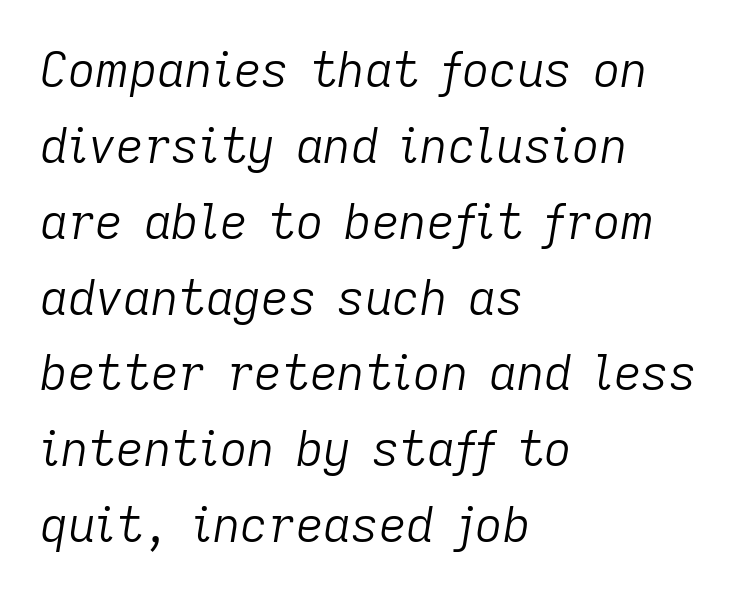
Q: Is the text bold? A: No.
Q: Is the text italic (slanted)? A: Yes, it leans right by about 9 degrees.
Q: Is the text underlined? A: No.
Q: How is the paragraph aligned? A: Left-aligned.
Q: Is the spacing between letters normal or unusually wide? A: Normal.
Q: Is the spacing between lines tight, normal or loose? A: Normal.
Q: Width (condensed, normal, or wide)? A: Normal.
Q: Stroke contrast? A: Low.
Q: x-height? A: Medium.
Q: Monospaced? A: No.
